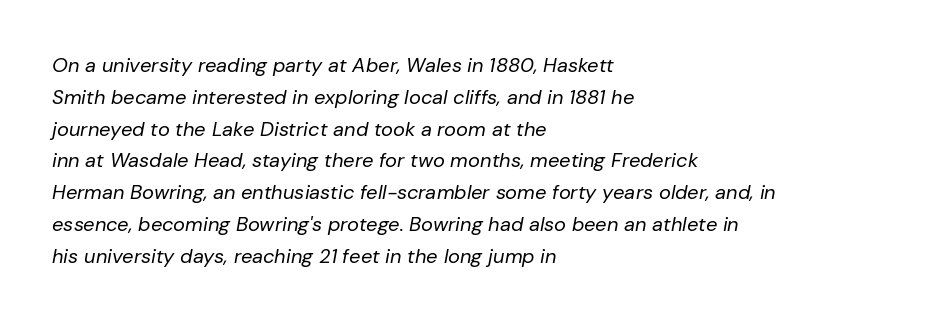
The image shows 20 px text type, italic (leaning right); set left-aligned, normal line spacing (1.59x), normal letter spacing, not underlined.
